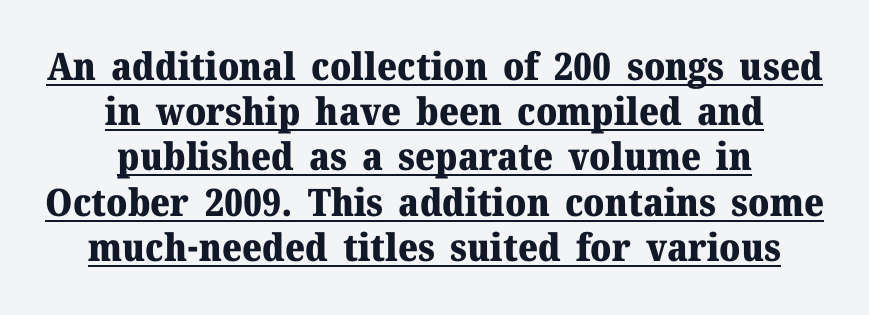
Q: Is the text bold? A: Yes.
Q: Is the text italic (slanted)? A: No, it is upright.
Q: Is the typeface a serif or a sans-serif typeface? A: Serif.
Q: Is the text underlined? A: Yes.
Q: How is the paragraph aligned? A: Centered.
Q: Is the spacing between letters normal or unusually wide? A: Normal.
Q: Width (condensed, normal, or wide)? A: Normal.
Q: Stroke contrast? A: Medium.
Q: x-height? A: Medium.
Q: Monospaced? A: No.
